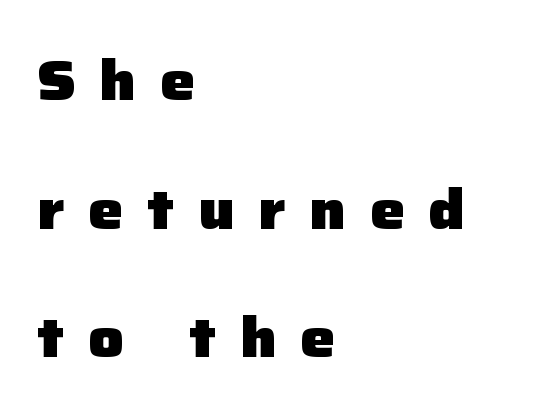
{"serif": "no", "italic": "no", "bold": "yes", "weight": "heavy", "width": "normal", "stroke_contrast": "low", "x_height": "medium", "monospaced": "no", "underline": "no", "align": "left", "line_spacing": "loose", "line_spacing_ratio": 2.34, "letter_spacing": "wide", "letter_spacing_em": 0.43, "glyph_px": 55}
